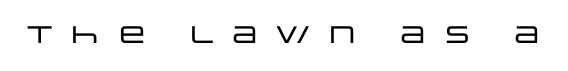
{"italic": "no", "underline": "no", "letter_spacing": "wide", "letter_spacing_em": 0.42, "glyph_px": 24}
